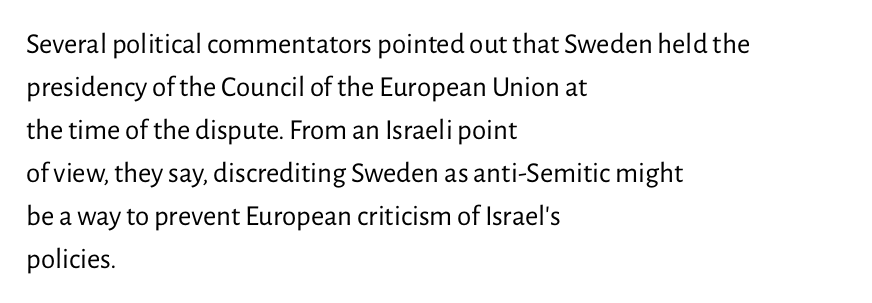
Q: Is the text bold? A: No.
Q: Is the text italic (slanted)? A: No, it is upright.
Q: Is the typeface a serif or a sans-serif typeface? A: Sans-serif.
Q: Is the text underlined? A: No.
Q: How is the paragraph aligned? A: Left-aligned.
Q: Is the spacing between letters normal or unusually wide? A: Normal.
Q: Is the spacing between lines tight, normal or loose? A: Normal.
Q: Width (condensed, normal, or wide)? A: Normal.
Q: Stroke contrast? A: Low.
Q: x-height? A: Medium.
Q: Monospaced? A: No.
